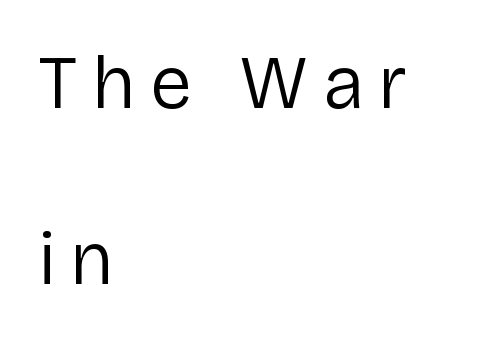
The image shows 75 px regular-weight sans-serif type, upright; set left-aligned, loose line spacing (2.35x), not underlined; low stroke contrast and a medium x-height.
